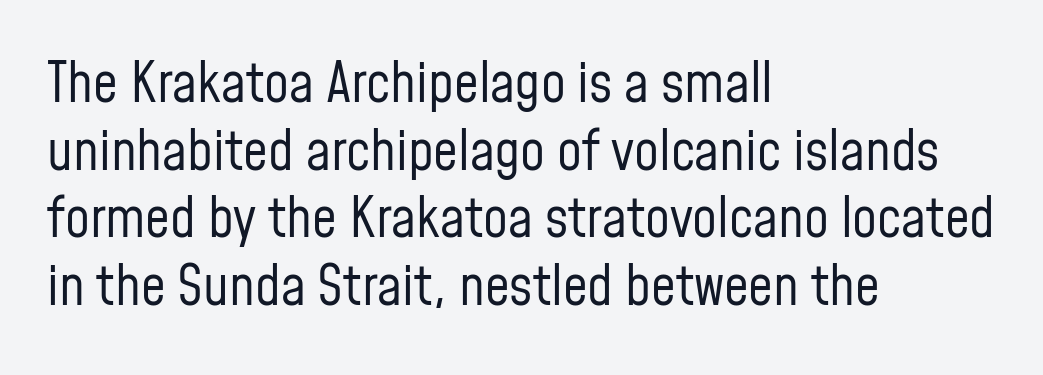
{"serif": "no", "italic": "no", "bold": "no", "weight": "regular", "width": "condensed", "stroke_contrast": "low", "x_height": "medium", "monospaced": "no", "underline": "no", "align": "left", "line_spacing_ratio": 1.23, "letter_spacing": "normal", "letter_spacing_em": 0.0, "glyph_px": 55}
